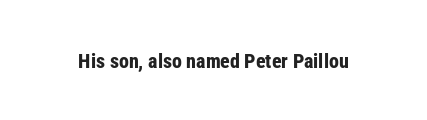
{"italic": "no", "bold": "yes", "underline": "no", "letter_spacing": "normal", "letter_spacing_em": 0.0, "glyph_px": 20}
